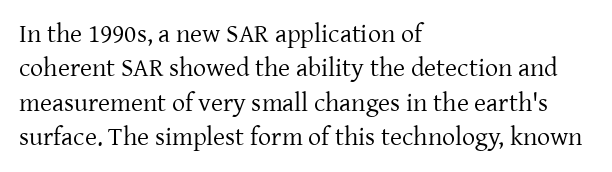
Q: Is the text bold? A: No.
Q: Is the text italic (slanted)? A: No, it is upright.
Q: Is the text underlined? A: No.
Q: How is the paragraph aligned? A: Left-aligned.
Q: Is the spacing between letters normal or unusually wide? A: Normal.
Q: Is the spacing between lines tight, normal or loose? A: Normal.
